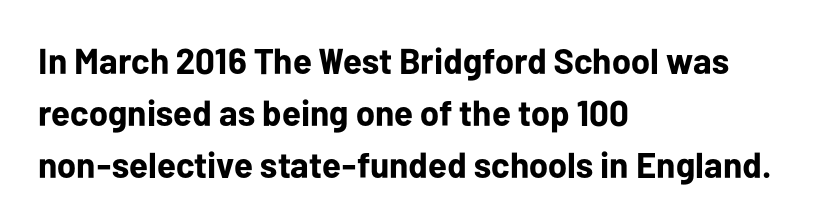
One-word summary of the alignment: left. A bare baseline throughout the passage. Notice how descenders clear the ascenders below comfortably — that's standard leading. Weight: bold.
